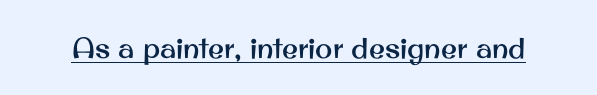
Q: Is the text italic (slanted)? A: No, it is upright.
Q: Is the typeface a serif or a sans-serif typeface? A: Sans-serif.
Q: Is the text underlined? A: Yes.
Q: Is the spacing between letters normal or unusually wide? A: Normal.
Q: Width (condensed, normal, or wide)? A: Normal.
Q: Stroke contrast? A: Medium.
Q: x-height? A: Small.
Q: Monospaced? A: No.
